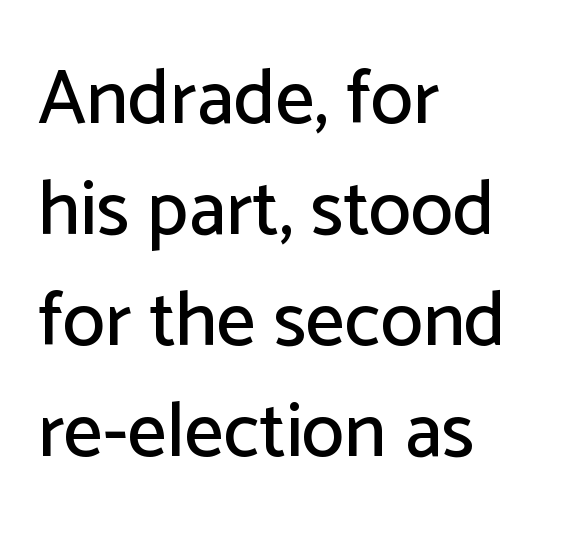
{"serif": "no", "italic": "no", "width": "normal", "stroke_contrast": "low", "x_height": "medium", "monospaced": "no", "underline": "no", "align": "left", "line_spacing": "normal", "line_spacing_ratio": 1.44, "letter_spacing": "normal", "letter_spacing_em": 0.0, "glyph_px": 77}
